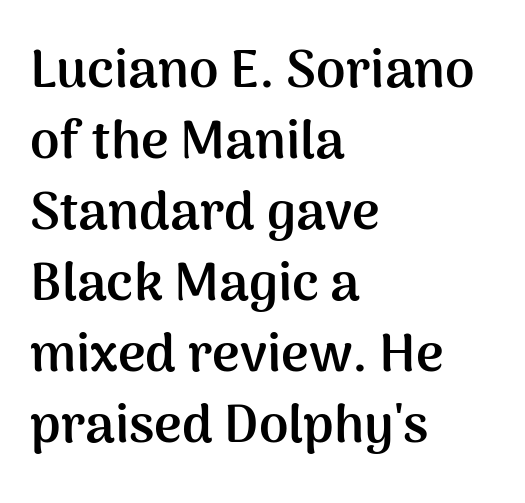
{"serif": "no", "italic": "no", "bold": "yes", "weight": "semibold", "width": "normal", "stroke_contrast": "medium", "x_height": "medium", "monospaced": "no", "underline": "no", "align": "left", "line_spacing": "normal", "line_spacing_ratio": 1.34, "letter_spacing": "normal", "letter_spacing_em": 0.0, "glyph_px": 53}
